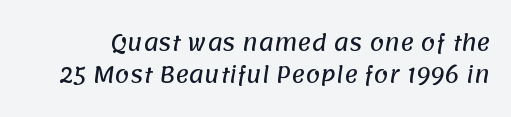
Q: Is the text underlined? A: No.
Q: Is the spacing between letters normal or unusually wide? A: Normal.
Q: Is the spacing between lines tight, normal or loose? A: Normal.
